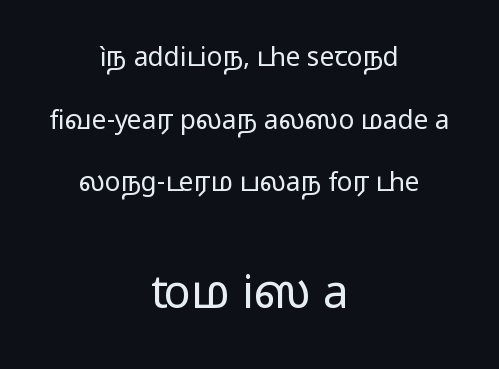
Q: Is the text bold? A: No.
Q: Is the text italic (slanted)? A: No, it is upright.
Q: Is the typeface a serif or a sans-serif typeface? A: Sans-serif.
Q: Is the text underlined? A: No.
Q: How is the paragraph aligned? A: Centered.
Q: Is the spacing between letters normal or unusually wide? A: Normal.
Q: Is the spacing between lines tight, normal or loose? A: Loose.
Q: Which block of text is set in a larger size, the first (top) or the second (bottom)? A: The second (bottom) one.
Q: Width (condensed, normal, or wide)? A: Wide.
Q: Stroke contrast? A: Low.
Q: x-height? A: Medium.
Q: Monospaced? A: No.
